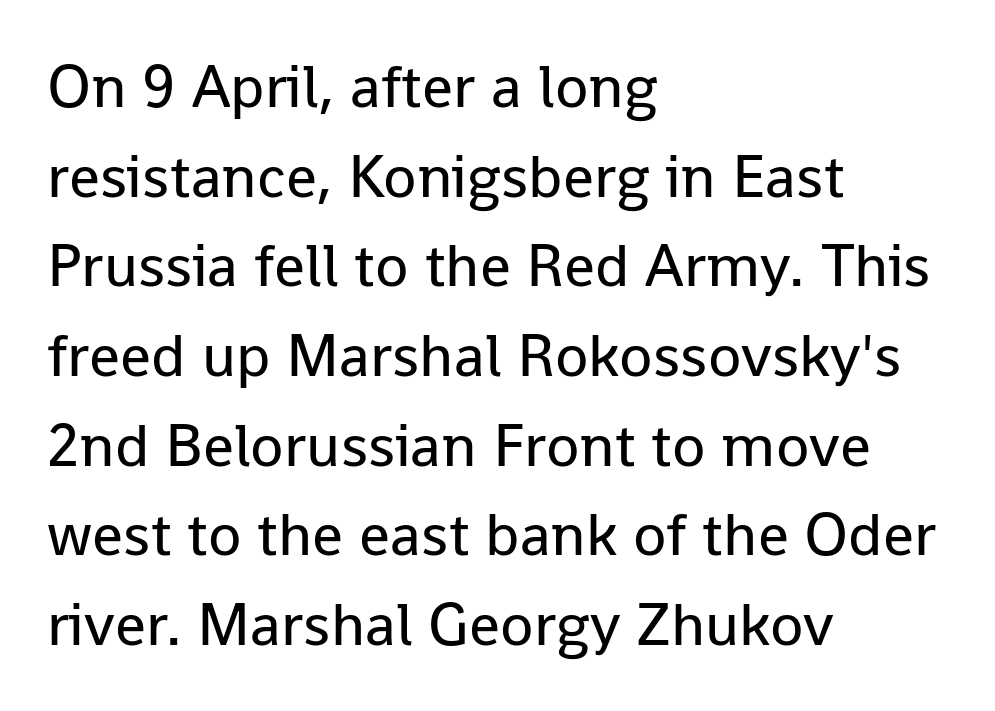
{"serif": "no", "italic": "no", "bold": "no", "weight": "regular", "width": "normal", "stroke_contrast": "low", "x_height": "medium", "monospaced": "no", "underline": "no", "align": "left", "line_spacing": "normal", "line_spacing_ratio": 1.47, "letter_spacing": "normal", "letter_spacing_em": 0.0, "glyph_px": 61}
